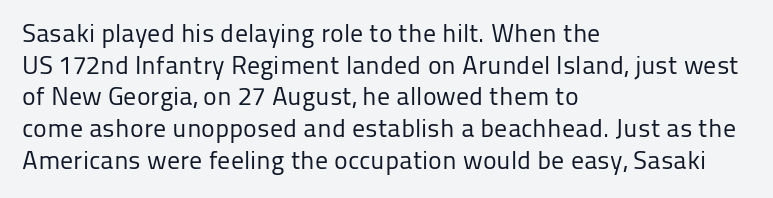
{"italic": "no", "bold": "no", "underline": "no", "align": "left", "line_spacing_ratio": 1.22, "letter_spacing": "normal", "letter_spacing_em": 0.0, "glyph_px": 26}
